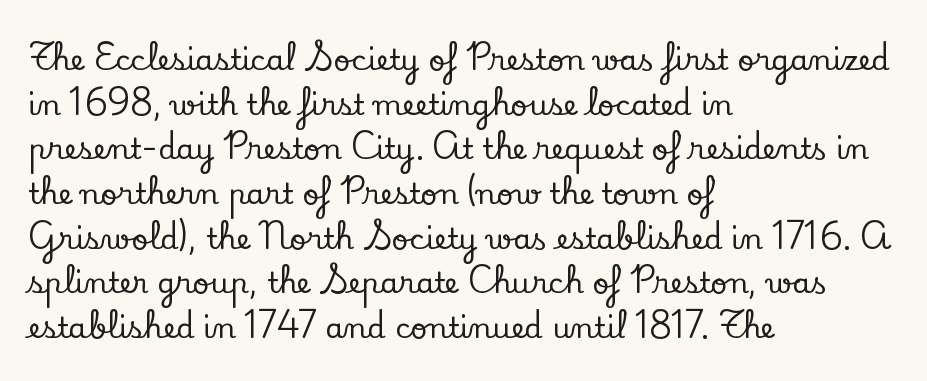
The typesetter chose a ragged-right arrangement here. The passage shown is typed in a proportional face where columns would drift. Default kerning and tracking; the words read as compact shapes. Observe the serifs anchoring each vertical stroke in this sample. Decoration check: the copy has no underline. One glance says typical: line gaps are just what's usual.
